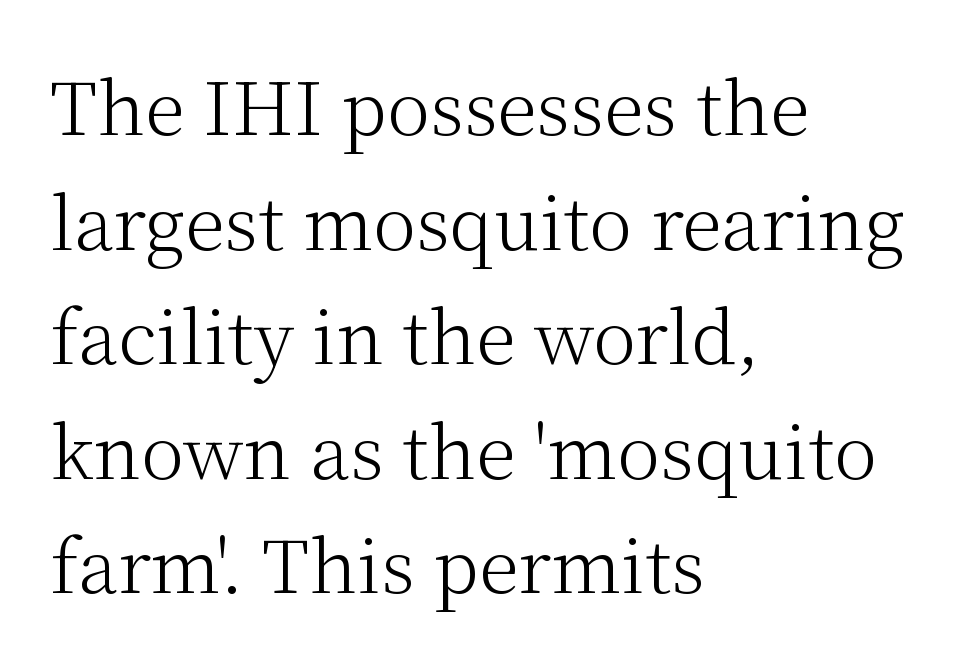
Q: Is the text bold? A: No.
Q: Is the text italic (slanted)? A: No, it is upright.
Q: Is the typeface a serif or a sans-serif typeface? A: Serif.
Q: Is the text underlined? A: No.
Q: How is the paragraph aligned? A: Left-aligned.
Q: Is the spacing between letters normal or unusually wide? A: Normal.
Q: Is the spacing between lines tight, normal or loose? A: Normal.
Q: Width (condensed, normal, or wide)? A: Normal.
Q: Stroke contrast? A: Medium.
Q: x-height? A: Medium.
Q: Monospaced? A: No.
